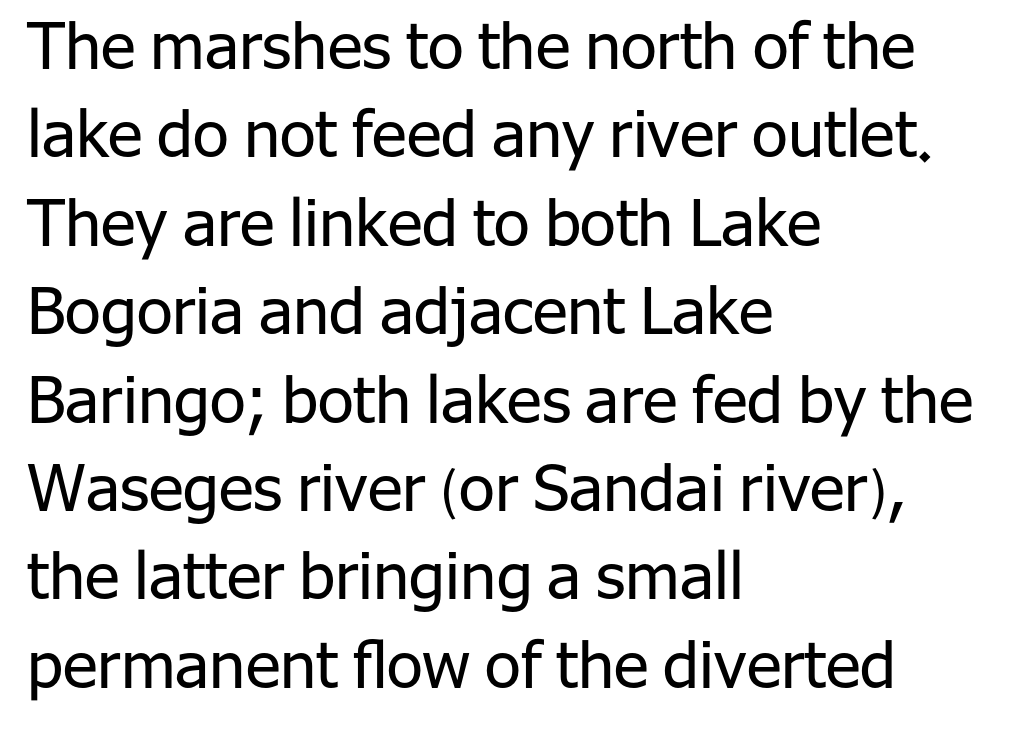
Q: Is the text bold? A: No.
Q: Is the text italic (slanted)? A: No, it is upright.
Q: Is the typeface a serif or a sans-serif typeface? A: Sans-serif.
Q: Is the text underlined? A: No.
Q: How is the paragraph aligned? A: Left-aligned.
Q: Is the spacing between letters normal or unusually wide? A: Normal.
Q: Is the spacing between lines tight, normal or loose? A: Normal.
Q: Width (condensed, normal, or wide)? A: Normal.
Q: Stroke contrast? A: Low.
Q: x-height? A: Medium.
Q: Monospaced? A: No.
